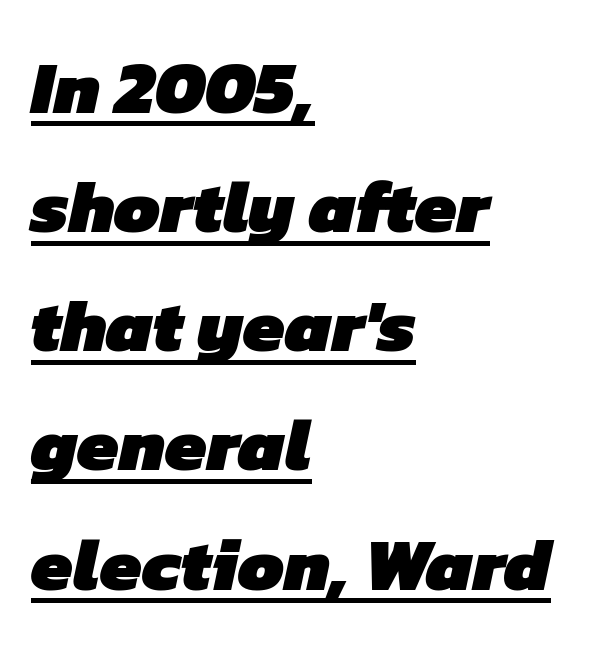
Q: Is the text bold? A: Yes.
Q: Is the typeface a serif or a sans-serif typeface? A: Sans-serif.
Q: Is the text underlined? A: Yes.
Q: How is the paragraph aligned? A: Left-aligned.
Q: Is the spacing between letters normal or unusually wide? A: Normal.
Q: Is the spacing between lines tight, normal or loose? A: Normal.
Q: Width (condensed, normal, or wide)? A: Normal.
Q: Stroke contrast? A: Low.
Q: x-height? A: Medium.
Q: Monospaced? A: No.
